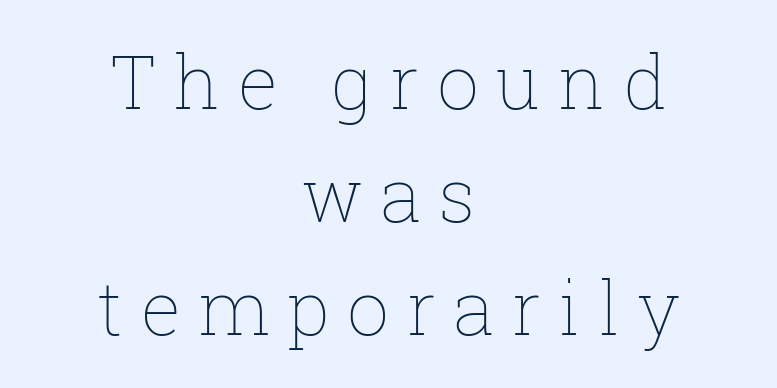
Here the glyphs are tracked loosely, breaking word shapes into spaced letters. Just letters on the line, the space beneath them empty. Weight: in the light-to-regular range. One glance says typical: line gaps are just what's usual. In terms of posture, this sample is upright.
